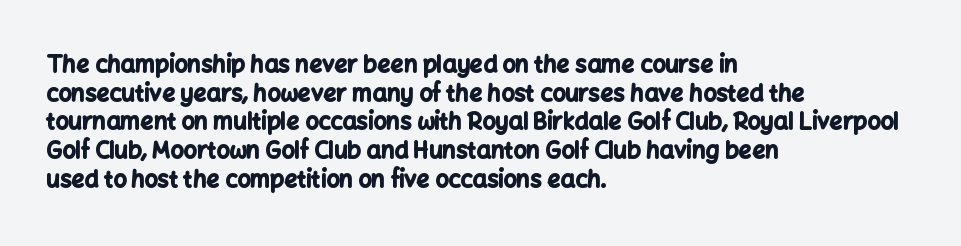
In CSS terms this would be text-align: left. On the weight axis this lands at bold, roughly 700. No word sits above an underline. Regarding leading, the lines here are spaced in the standard way. Quick note: not italic, upright. Glyph-to-glyph distance matches everyday printed text.
